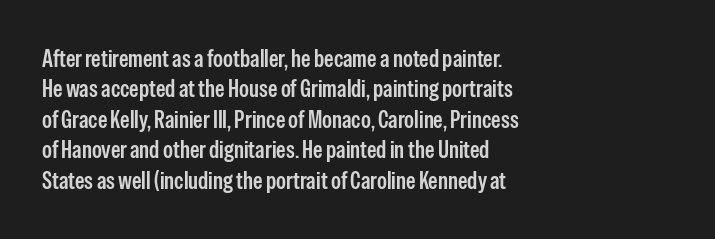
{"italic": "no", "bold": "semi", "underline": "no", "align": "left", "line_spacing": "normal", "line_spacing_ratio": 1.27, "letter_spacing": "normal", "letter_spacing_em": 0.0, "glyph_px": 24}
